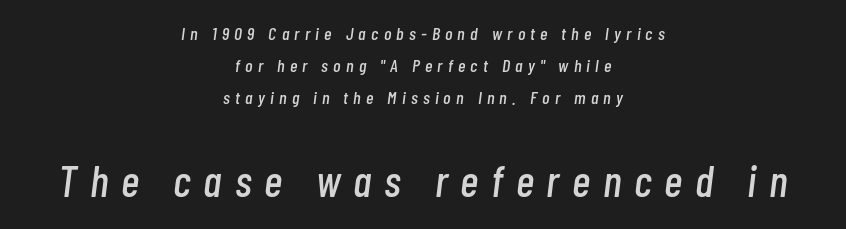
{"italic": "yes", "lean": "right", "slant_degrees": 7, "width": "condensed", "stroke_contrast": "low", "x_height": "medium", "monospaced": "no", "underline": "no", "align": "center", "line_spacing_ratio": 1.78, "letter_spacing": "wide", "letter_spacing_em": 0.29, "larger_block": "second", "size_ratio": 2.44, "glyph_px": 44}
